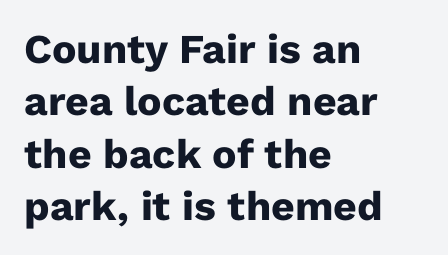
Inter-character spacing is left at the font's built-in metrics. Each letter keeps its own natural width here, so spacing adapts to shape. Heft: maximum for text — a bold. The typography opts for an upright posture over an oblique one. In CSS terms this would be text-align: left. Summary of vertical rhythm: regular, with standard interline spacing.
